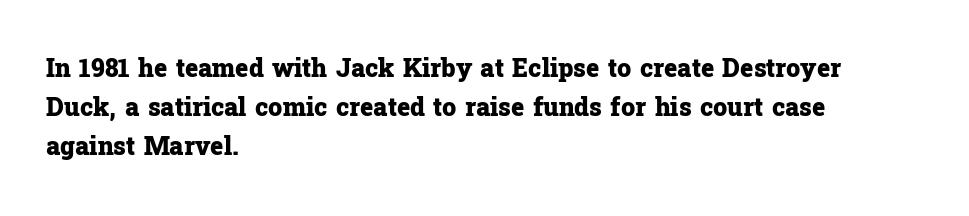
Vertical strokes here are truly vertical. In terms of letterspacing, this is plain default setting. This block has exactly the height ordinary leading produces. Pretty heavy lettering here — definitely bold.
